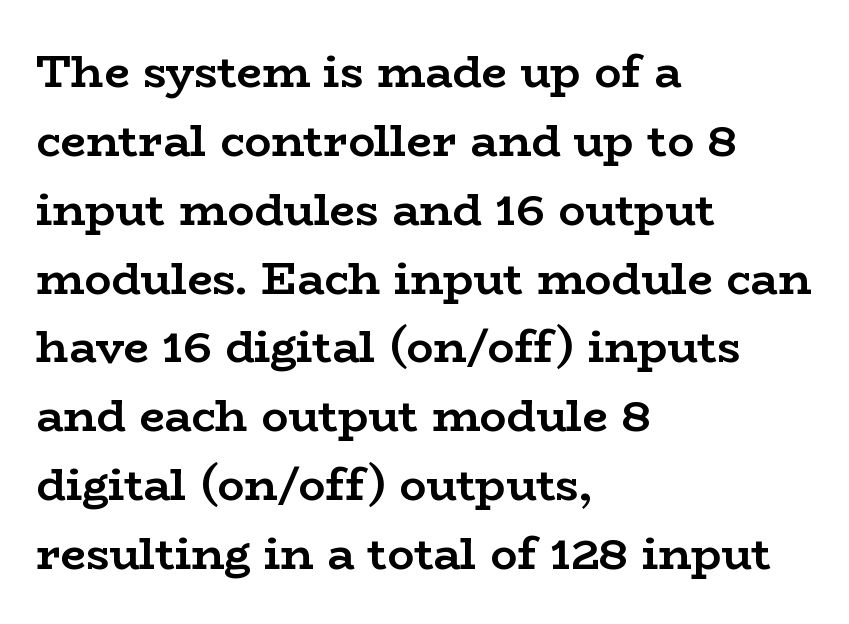
The image shows 45 px semibold, wide serif type, upright; set left-aligned, normal line spacing (1.53x), normal letter spacing, not underlined; low stroke contrast and a medium x-height.
